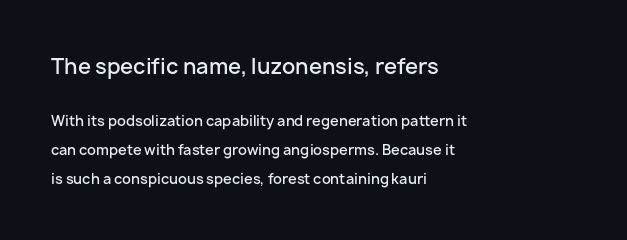
Q: Is the text bold? A: Semi-bold.
Q: Is the text italic (slanted)? A: No, it is upright.
Q: Is the text underlined? A: No.
Q: How is the paragraph aligned? A: Left-aligned.
Q: Is the spacing between letters normal or unusually wide? A: Normal.
Q: Is the spacing between lines tight, normal or loose? A: Loose.
Q: Which block of text is set in a larger size, the first (top) or the second (bottom)? A: The first (top) one.
